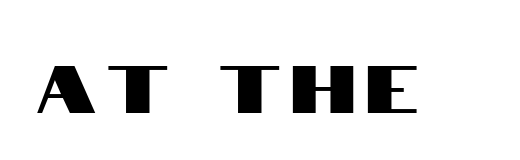
The image shows 67 px condensed sans-serif type, upright; set not underlined; high stroke contrast and a large x-height.
